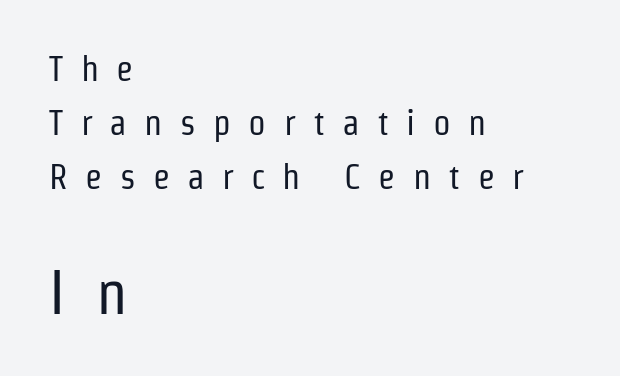
{"serif": "no", "italic": "no", "bold": "no", "weight": "regular", "width": "condensed", "stroke_contrast": "low", "x_height": "medium", "monospaced": "no", "underline": "no", "align": "left", "line_spacing": "normal", "line_spacing_ratio": 1.54, "letter_spacing": "wide", "letter_spacing_em": 0.5, "larger_block": "second", "size_ratio": 1.74, "glyph_px": 61}
